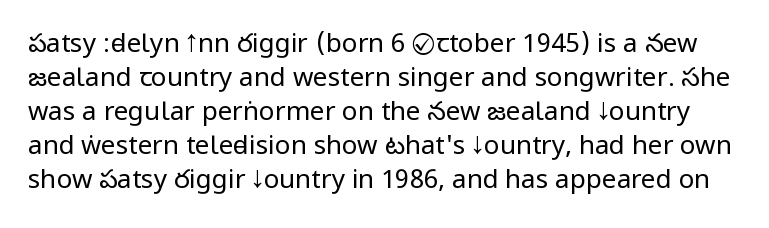
Q: Is the text bold? A: No.
Q: Is the text italic (slanted)? A: No, it is upright.
Q: Is the text underlined? A: No.
Q: Is the spacing between letters normal or unusually wide? A: Normal.
Q: Is the spacing between lines tight, normal or loose? A: Normal.
